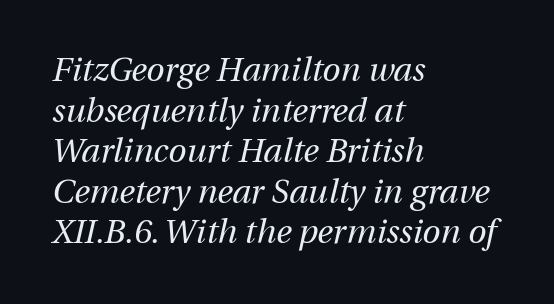
Nothing unusual about the tracking: characters are spaced as the font intends. The words here are not underlined. Reading down the block, your eye returns to a fixed left position each line. Varying glyph widths throughout — classic text-font behaviour. These lines were composed using italics. Stem width sits at or under what a default text font uses.
